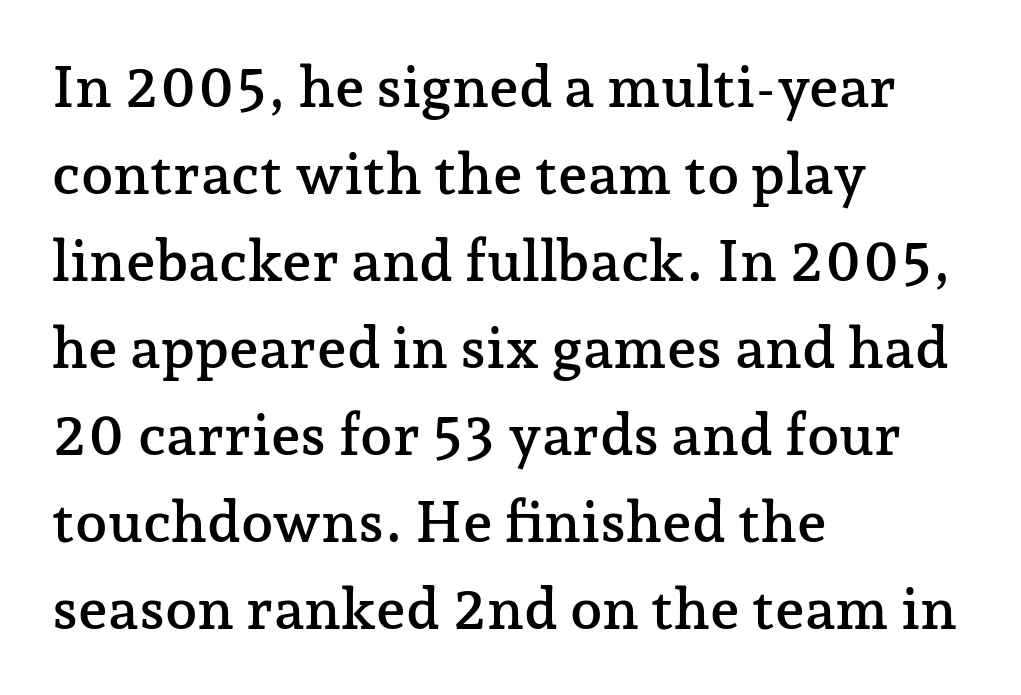
{"serif": "yes", "italic": "no", "width": "normal", "stroke_contrast": "low", "x_height": "medium", "monospaced": "no", "underline": "no", "align": "left", "line_spacing": "normal", "line_spacing_ratio": 1.5, "letter_spacing": "normal", "letter_spacing_em": 0.0, "glyph_px": 58}
